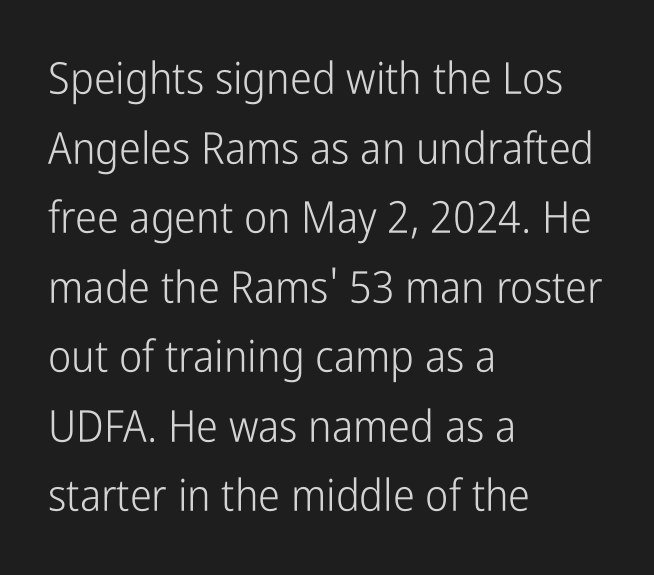
{"serif": "no", "italic": "no", "bold": "no", "weight": "light", "width": "condensed", "stroke_contrast": "low", "x_height": "medium", "monospaced": "no", "underline": "no", "align": "left", "line_spacing": "normal", "line_spacing_ratio": 1.58, "letter_spacing": "normal", "letter_spacing_em": 0.0, "glyph_px": 44}
